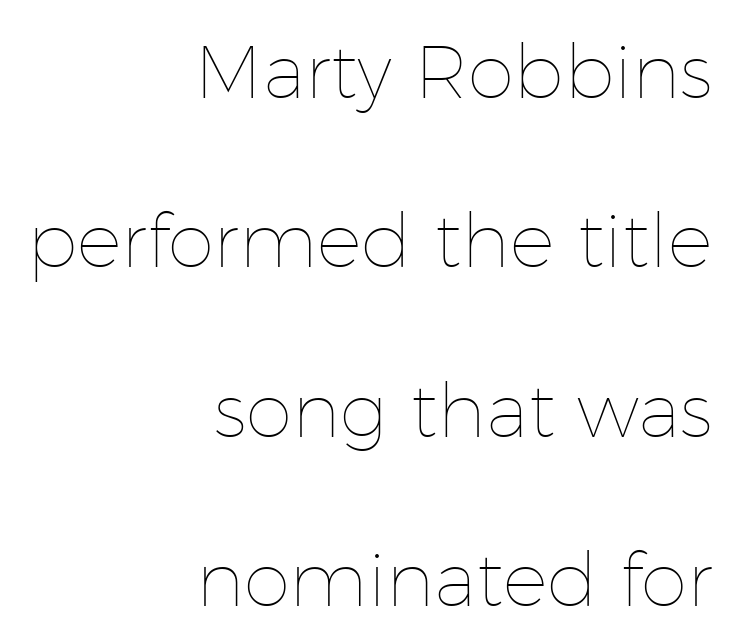
Q: Is the text bold? A: No.
Q: Is the text italic (slanted)? A: No, it is upright.
Q: Is the text underlined? A: No.
Q: How is the paragraph aligned? A: Right-aligned.
Q: Is the spacing between letters normal or unusually wide? A: Normal.
Q: Is the spacing between lines tight, normal or loose? A: Loose.
Q: Width (condensed, normal, or wide)? A: Normal.
Q: Stroke contrast? A: Low.
Q: x-height? A: Medium.
Q: Monospaced? A: No.
